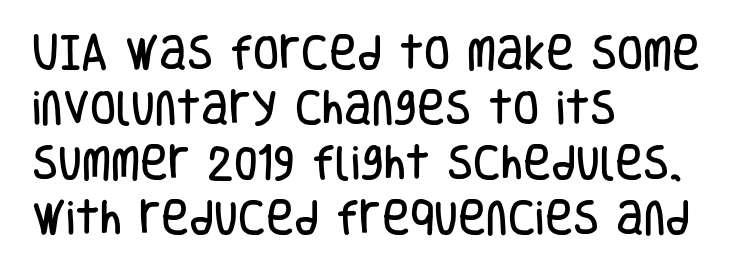
{"serif": "no", "italic": "no", "width": "condensed", "stroke_contrast": "low", "x_height": "large", "monospaced": "no", "underline": "no", "align": "left", "line_spacing": "normal", "line_spacing_ratio": 1.45, "letter_spacing": "normal", "letter_spacing_em": 0.0, "glyph_px": 38}
